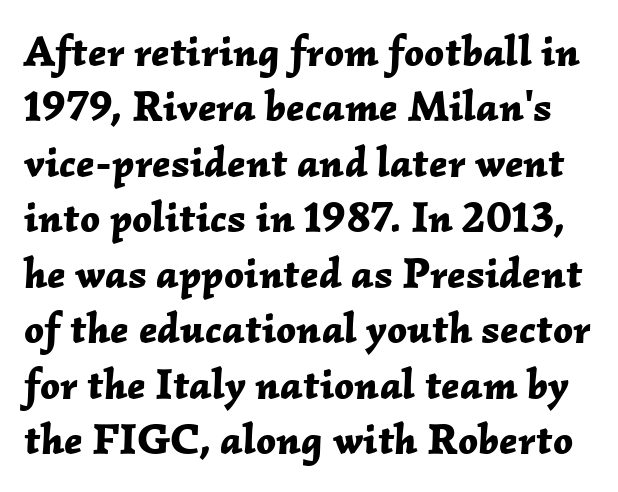
{"italic": "yes", "lean": "right", "slant_degrees": 2, "bold": "yes", "weight": "bold", "width": "normal", "stroke_contrast": "low", "x_height": "medium", "monospaced": "no", "underline": "no", "line_spacing": "normal", "line_spacing_ratio": 1.29, "letter_spacing": "normal", "letter_spacing_em": 0.0, "glyph_px": 43}
